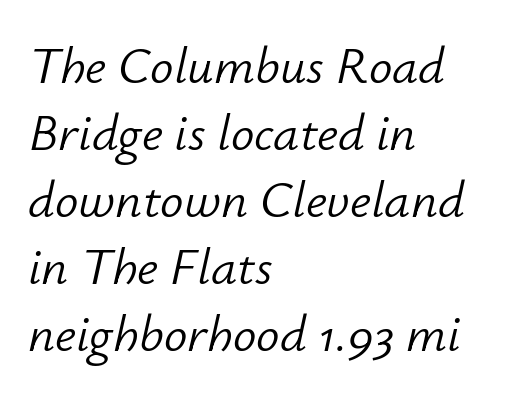
The image shows 52 px light type, italic (leaning right); set left-aligned, normal line spacing (1.29x), normal letter spacing, not underlined; low stroke contrast and a small x-height.
